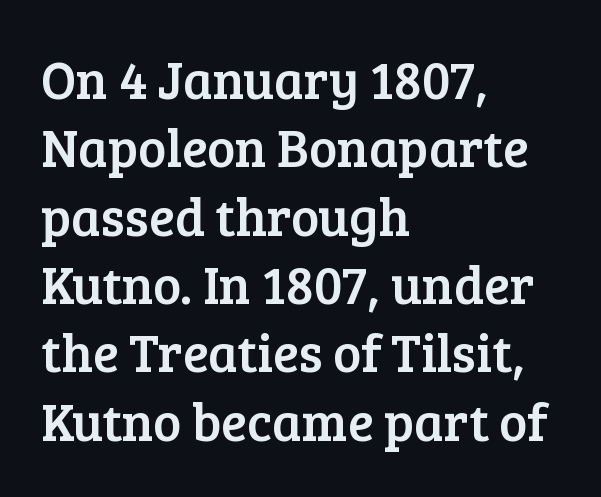
Horizontal alignment here is leftward, the default for most running prose. Does the leading feel generous? No, just average. Upright lettering throughout. Note the varied advance widths — an 'i' is clearly narrower than an 'm'.
